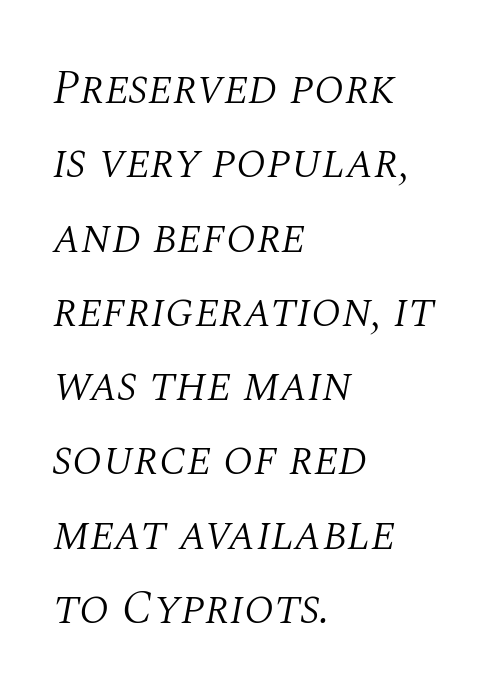
Does the leading feel generous? No, just average. Honestly, there is no underline to notice here at all. Weight class: somewhere from thin through regular. Proportional: the letters do not fall into vertical columns. The text carries the slant typical of an italic or oblique font. Check where the strokes stop: tiny serifs finish them off.
